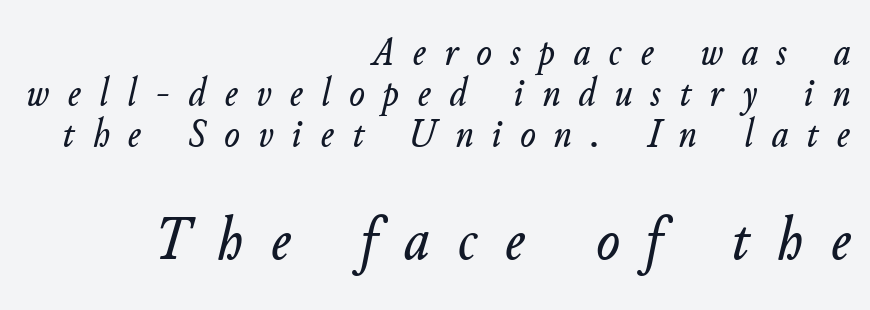
Every character sits at an angle, as italics do. Is the block centered? No — it sits flush against the right margin. Tracking here is generous; glyphs stand well apart from one another. The more generous point size was reserved for the lower chunk.
